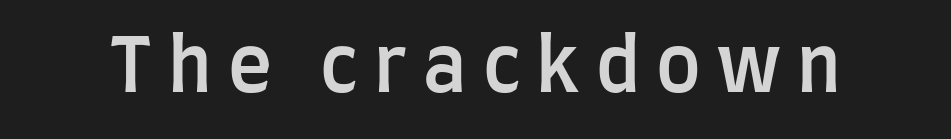
Q: Is the text bold? A: Semi-bold.
Q: Is the text italic (slanted)? A: No, it is upright.
Q: Is the typeface a serif or a sans-serif typeface? A: Sans-serif.
Q: Is the text underlined? A: No.
Q: Is the spacing between letters normal or unusually wide? A: Unusually wide.
Q: Width (condensed, normal, or wide)? A: Condensed.
Q: Stroke contrast? A: Low.
Q: x-height? A: Large.
Q: Monospaced? A: No.
